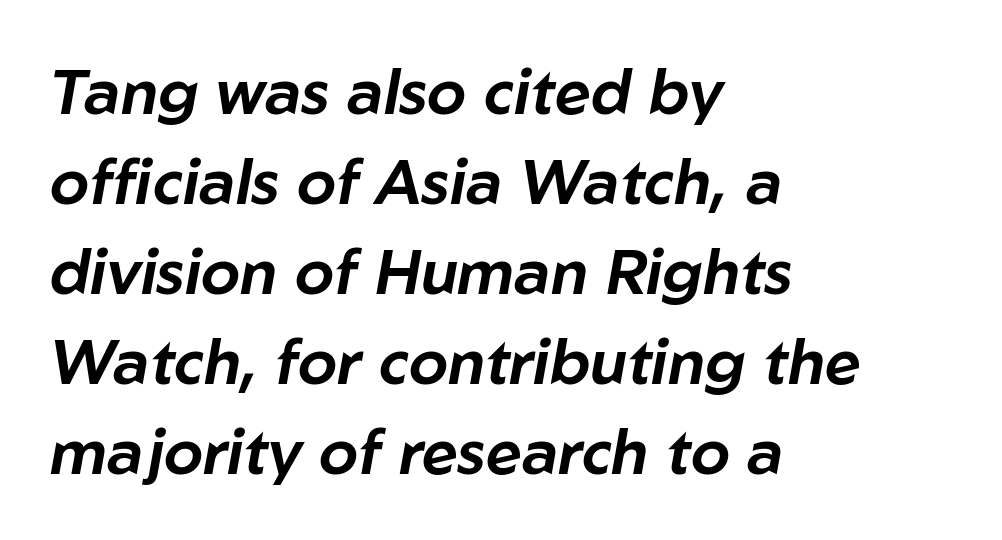
The rendering keeps characters at their native spacing. Varying glyph widths throughout — classic text-font behaviour. Normally led — the rows are evenly, conventionally spaced. This is oblique type, the kind used for emphasis or titles. The paragraph has a hard left edge and a soft right edge.
